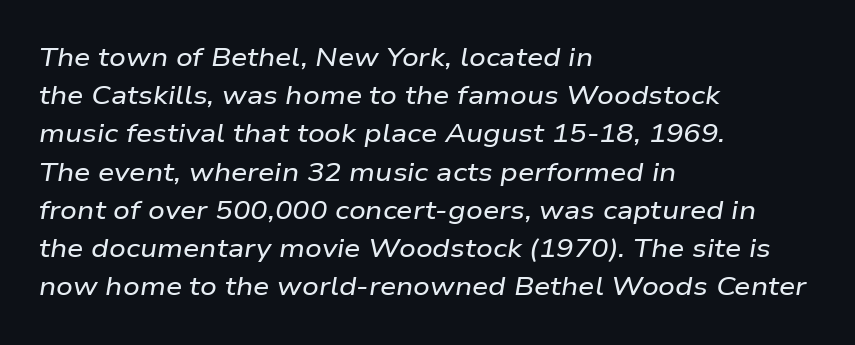
{"italic": "yes", "lean": "right", "slant_degrees": 9, "underline": "no", "align": "left", "line_spacing": "normal", "line_spacing_ratio": 1.47, "letter_spacing": "normal", "letter_spacing_em": 0.0, "glyph_px": 26}
